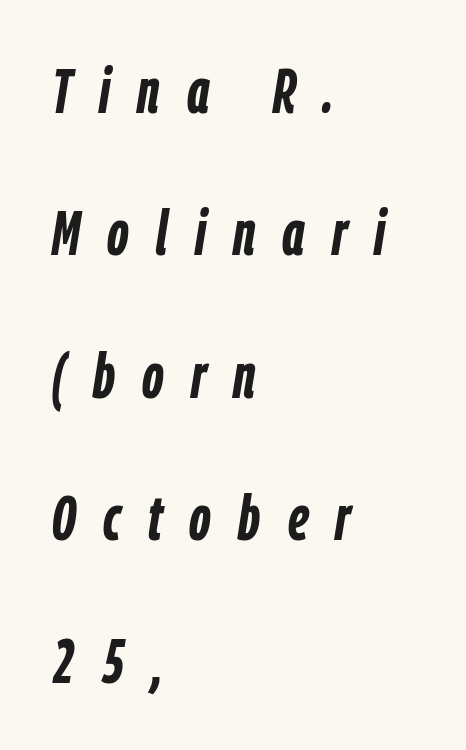
Q: Is the text bold? A: Yes.
Q: Is the text italic (slanted)? A: Yes, it leans right by about 9 degrees.
Q: Is the text underlined? A: No.
Q: How is the paragraph aligned? A: Left-aligned.
Q: Is the spacing between letters normal or unusually wide? A: Unusually wide.
Q: Is the spacing between lines tight, normal or loose? A: Loose.
Q: Width (condensed, normal, or wide)? A: Condensed.
Q: Stroke contrast? A: Low.
Q: x-height? A: Medium.
Q: Monospaced? A: No.
